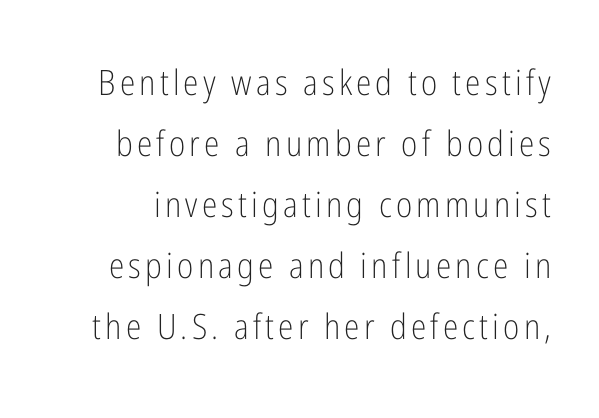
Q: Is the text bold? A: No.
Q: Is the text italic (slanted)? A: No, it is upright.
Q: Is the typeface a serif or a sans-serif typeface? A: Sans-serif.
Q: Is the text underlined? A: No.
Q: Width (condensed, normal, or wide)? A: Condensed.
Q: Stroke contrast? A: Low.
Q: x-height? A: Medium.
Q: Monospaced? A: No.
